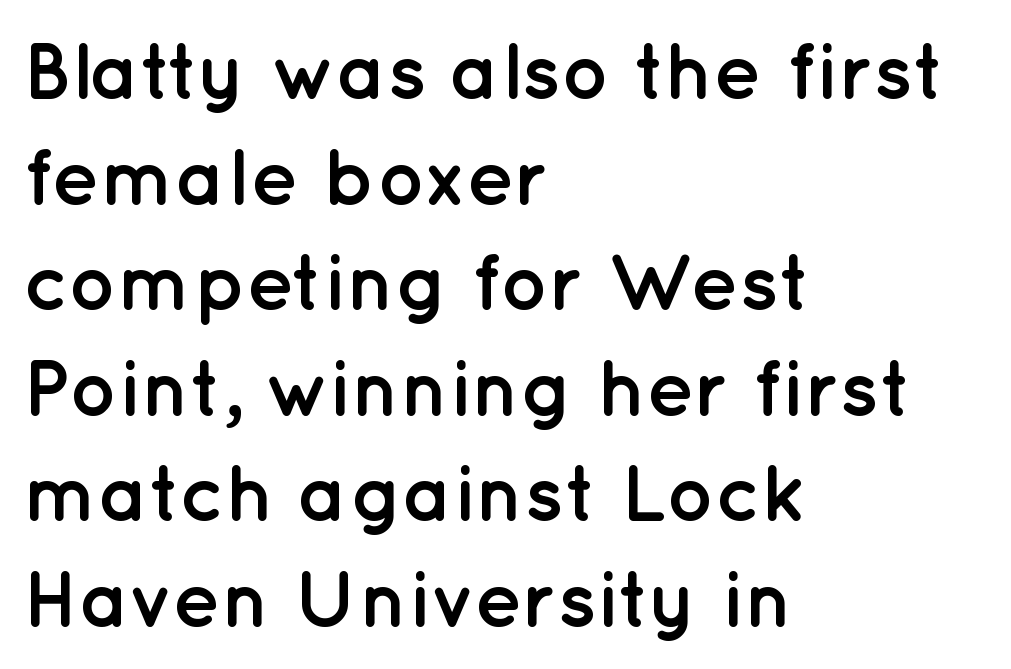
The glyphs have the mass of a bold cut. Students, observe: this is what conventionally led text looks like. Which margin do the lines hug? The left one — the right edge is uneven. Quick note: underline off.
